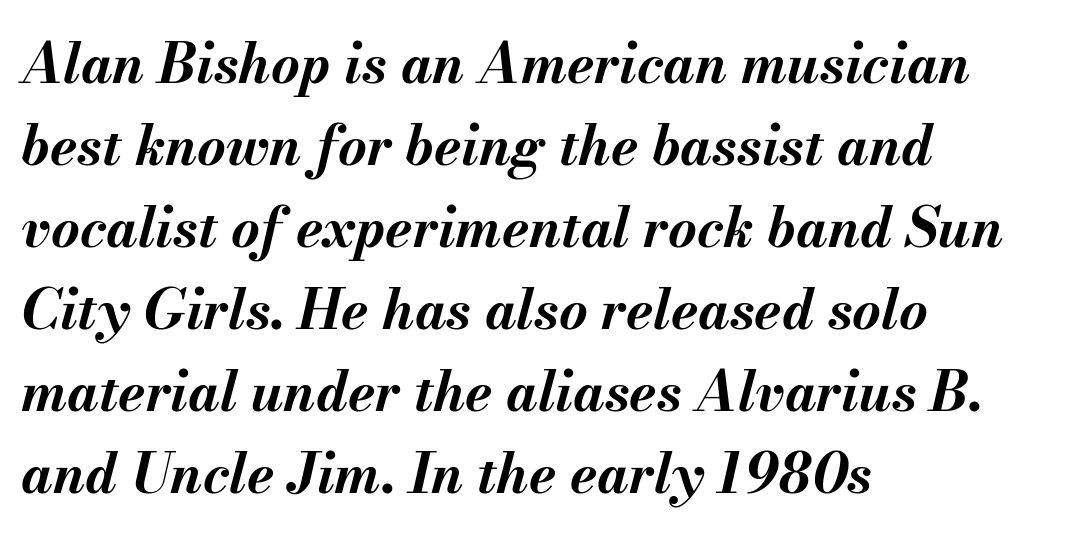
The image shows 55 px bold type, italic (leaning right); set left-aligned, normal line spacing (1.49x), normal letter spacing, not underlined; medium stroke contrast and a small x-height.
